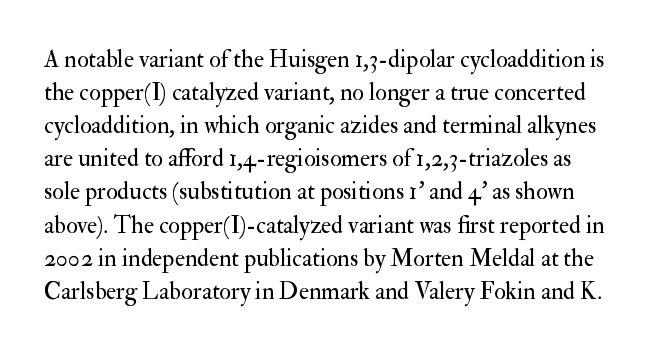
Q: Is the text bold? A: No.
Q: Is the text italic (slanted)? A: No, it is upright.
Q: Is the text underlined? A: No.
Q: Is the spacing between letters normal or unusually wide? A: Normal.
Q: Is the spacing between lines tight, normal or loose? A: Normal.
